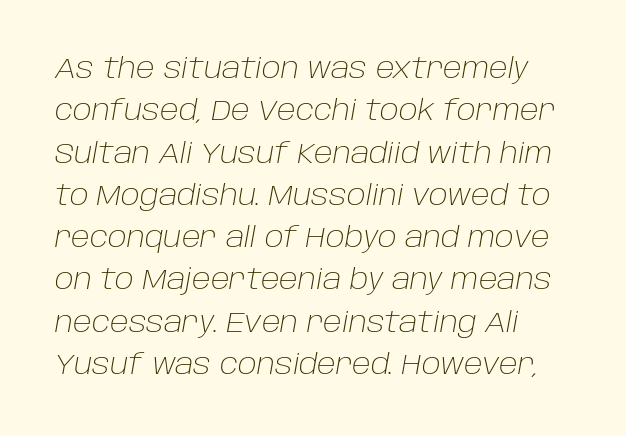
Q: Is the text bold? A: No.
Q: Is the text italic (slanted)? A: Yes, it leans right by about 10 degrees.
Q: Is the text underlined? A: No.
Q: How is the paragraph aligned? A: Left-aligned.
Q: Is the spacing between letters normal or unusually wide? A: Normal.
Q: Is the spacing between lines tight, normal or loose? A: Normal.
Q: Width (condensed, normal, or wide)? A: Normal.
Q: Stroke contrast? A: Low.
Q: x-height? A: Large.
Q: Monospaced? A: No.
